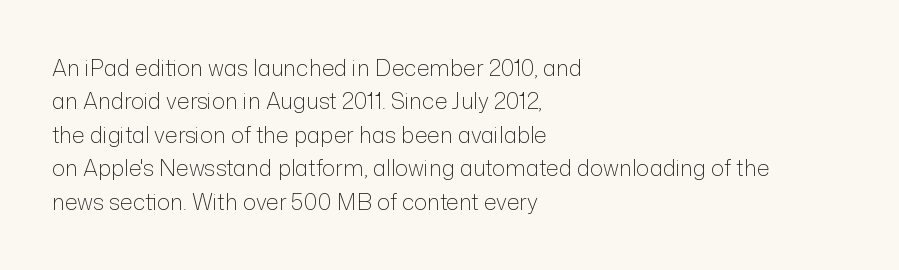
The image shows 22 px text type, upright; set left-aligned, normal line spacing (1.52x), normal letter spacing, not underlined.
